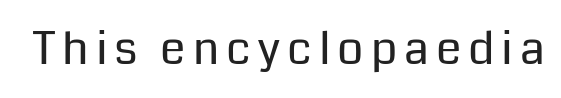
The image shows 46 px regular-weight sans-serif type, upright; set not underlined; low stroke contrast and a medium x-height.
